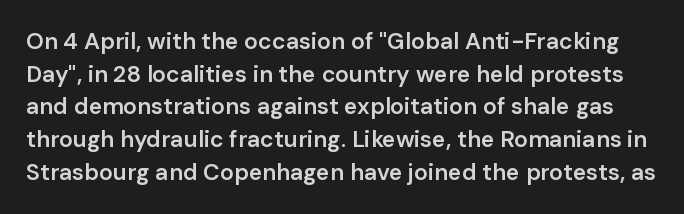
The image shows 23 px text type, upright; set normal line spacing (1.42x), normal letter spacing, not underlined.
